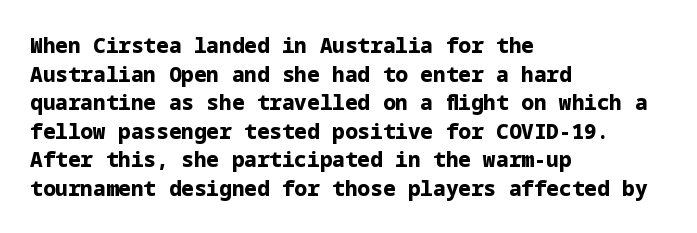
{"italic": "no", "bold": "yes", "underline": "no", "align": "left", "line_spacing": "normal", "line_spacing_ratio": 1.36, "letter_spacing": "normal", "letter_spacing_em": 0.0, "glyph_px": 21}
